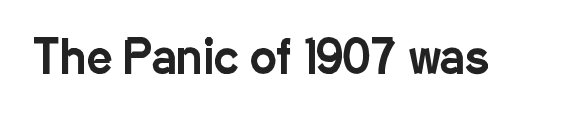
The image shows 45 px condensed sans-serif type, upright; set normal letter spacing, not underlined; low stroke contrast and a medium x-height.
